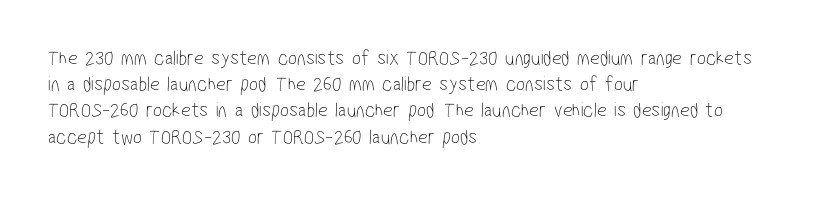
{"bold": "no", "underline": "no", "align": "left", "line_spacing": "normal", "line_spacing_ratio": 1.25, "letter_spacing": "normal", "letter_spacing_em": 0.0, "glyph_px": 21}
